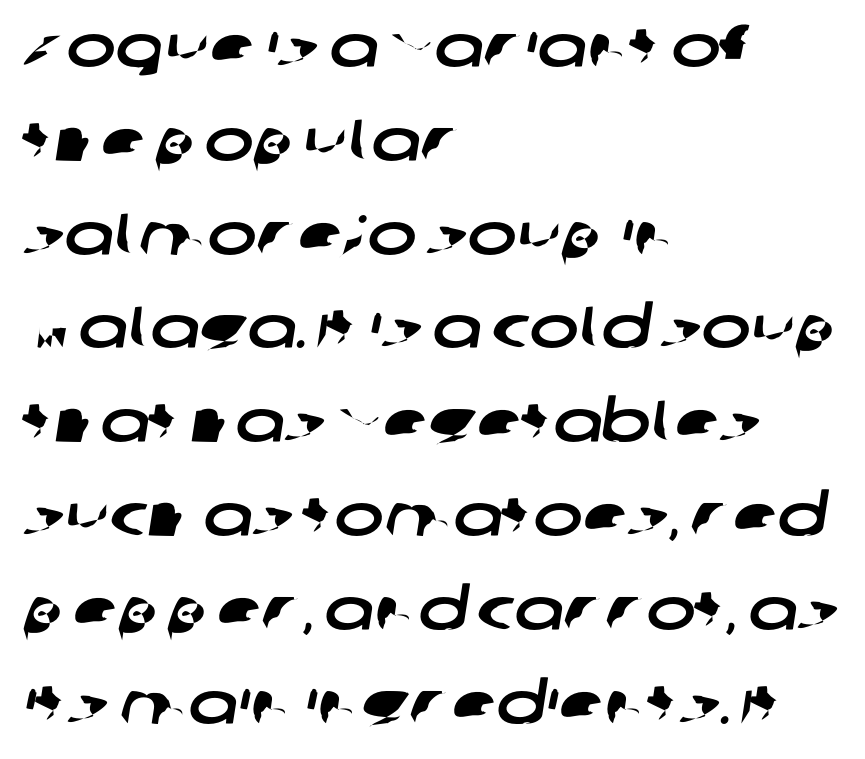
No extra tracking has been applied to these lines. No word sits above an underline. Character widths vary here, with narrow letters taking less room than wide ones. Letterform terminals end flat and unadorned throughout the passage. Typeset ragged right — the left edge is the straight one.
